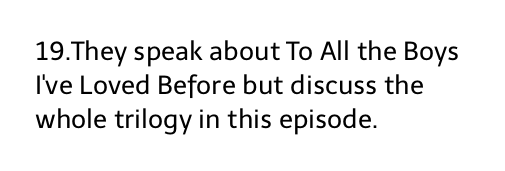
{"italic": "no", "bold": "no", "underline": "no", "align": "left", "line_spacing": "normal", "line_spacing_ratio": 1.31, "letter_spacing": "normal", "letter_spacing_em": 0.0, "glyph_px": 26}
